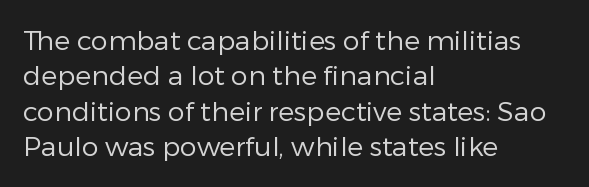
Line beginnings align vertically; line endings do not. The typography opts for an upright posture over an oblique one. Baseline-to-baseline distance is the conventional proportion of letter height. The characters are drawn with everyday or finer stroke widths. Here the glyphs are tracked normally, forming tight word shapes.
